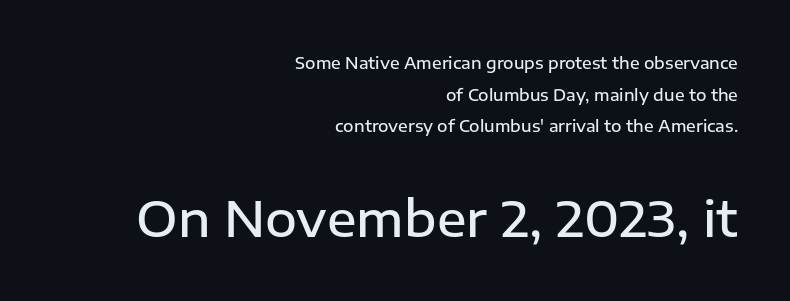
The face used here is proportionally spaced, like ordinary book or web type. The setting favours the right margin, as signatures and pull-quotes sometimes do. In terms of letterform style, serifs are entirely absent. Set as a demibold, roughly 600 on the weight scale. How are the letters spaced? Ordinarily, with no added tracking. Posture: vertical.
